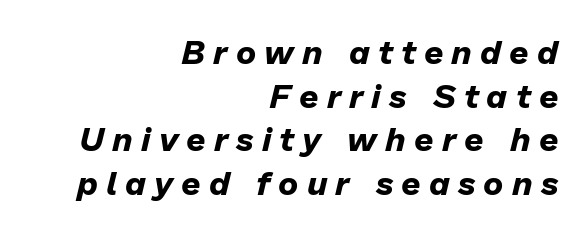
Q: Is the text bold? A: Yes.
Q: Is the text italic (slanted)? A: Yes, it leans right by about 13 degrees.
Q: Is the text underlined? A: No.
Q: How is the paragraph aligned? A: Right-aligned.
Q: Is the spacing between letters normal or unusually wide? A: Unusually wide.
Q: Is the spacing between lines tight, normal or loose? A: Normal.
Q: Width (condensed, normal, or wide)? A: Normal.
Q: Stroke contrast? A: Low.
Q: x-height? A: Medium.
Q: Monospaced? A: No.
